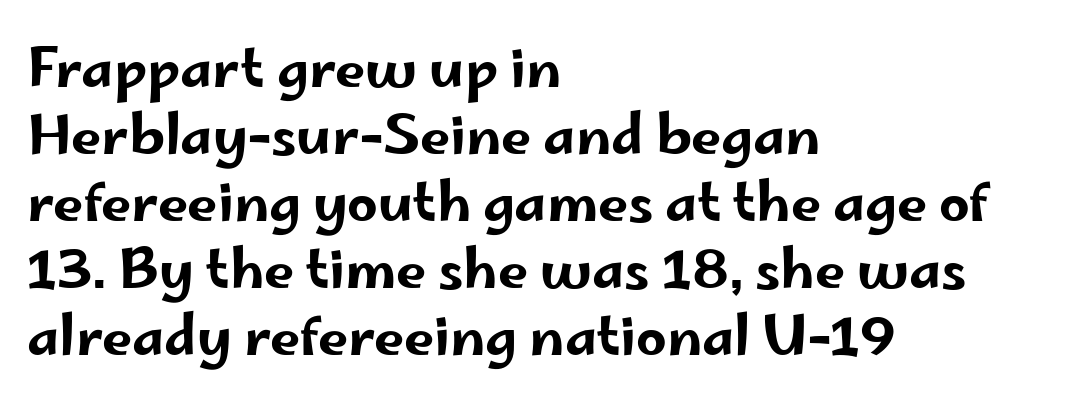
The image shows 54 px wide sans-serif type, upright; set left-aligned, line spacing 1.24x, normal letter spacing, not underlined; low stroke contrast and a small x-height.
